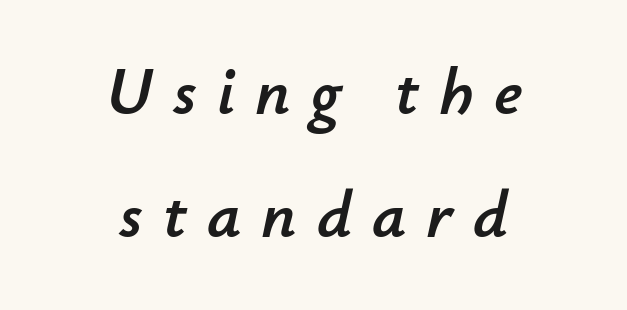
The typography opts for an oblique posture over an upright one. Has an underline been added? It has not. Neither beginnings nor endings align; midpoints do. What stands out about the letter spacing? Its width — letters are far apart. The rendering uses natural spacing where letterforms have individual widths.
